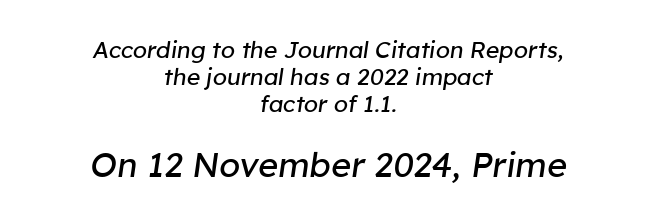
{"italic": "yes", "lean": "right", "slant_degrees": 8, "bold": "no", "weight": "regular", "width": "normal", "stroke_contrast": "low", "x_height": "medium", "monospaced": "no", "underline": "no", "align": "center", "line_spacing_ratio": 1.17, "letter_spacing": "normal", "letter_spacing_em": 0.0, "larger_block": "second", "size_ratio": 1.48, "glyph_px": 34}
